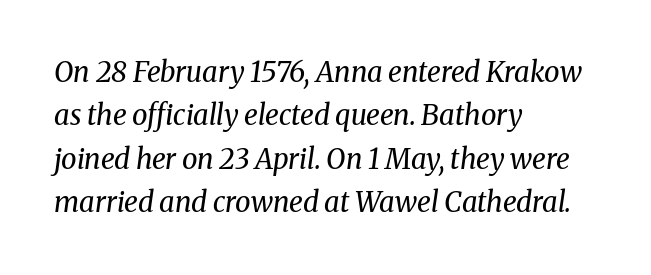
The image shows 28 px regular-weight serif type, italic (leaning right); set left-aligned, normal line spacing (1.55x), normal letter spacing, not underlined; medium stroke contrast and a medium x-height.
